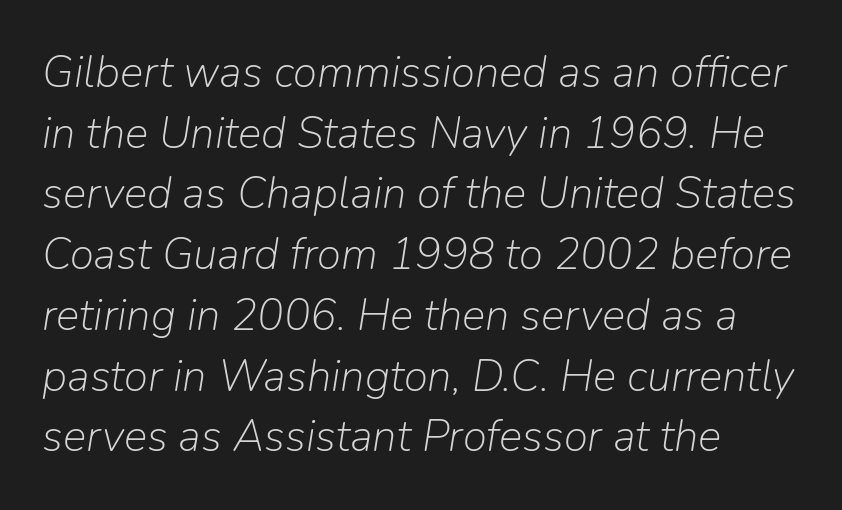
The image shows 44 px light type, italic (leaning right); set left-aligned, normal line spacing (1.38x), normal letter spacing, not underlined; low stroke contrast and a medium x-height.
